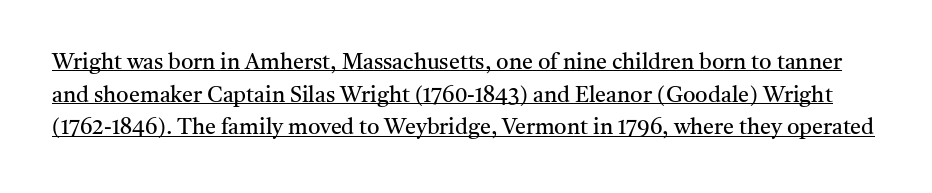
Q: Is the text bold? A: No.
Q: Is the text italic (slanted)? A: No, it is upright.
Q: Is the text underlined? A: Yes.
Q: Is the spacing between letters normal or unusually wide? A: Normal.
Q: Is the spacing between lines tight, normal or loose? A: Normal.
